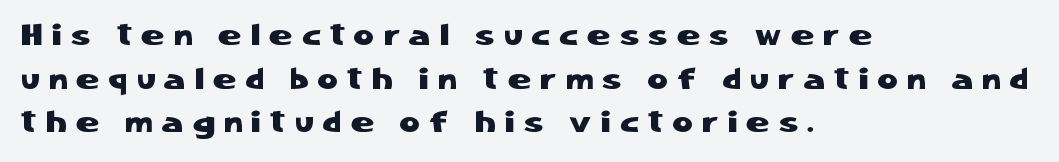
The image shows 31 px sans-serif type, upright; set left-aligned, normal line spacing (1.41x), unusually wide letter spacing (+0.31 em), not underlined; low stroke contrast and a medium x-height.
